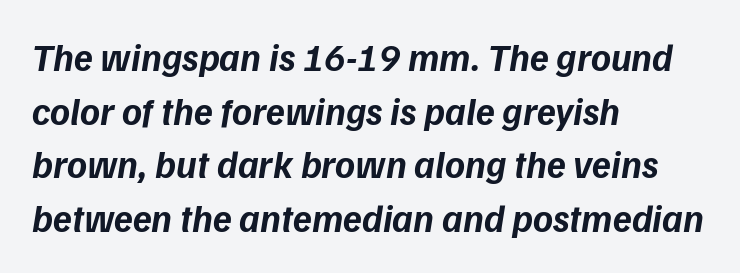
Visually the block forms a straight wall on the left and a jagged coastline on the right. Observe the ordinary spacing: letters are neighbours, not strangers. This block has exactly the height ordinary leading produces. Posture: slanted. No word sits above an underline. Here the designer chose a conventional face with non-uniform glyph widths.
